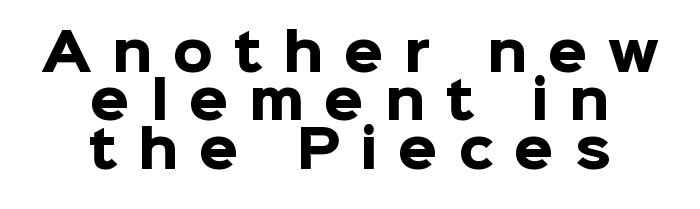
{"serif": "no", "italic": "no", "bold": "yes", "weight": "heavy", "width": "normal", "stroke_contrast": "low", "x_height": "medium", "monospaced": "no", "underline": "no", "align": "center", "line_spacing": "tight", "line_spacing_ratio": 0.95, "letter_spacing": "wide", "letter_spacing_em": 0.4, "glyph_px": 51}
